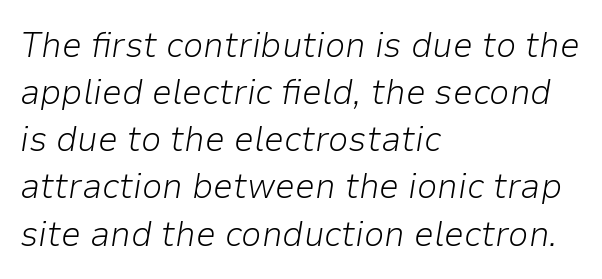
The image shows 36 px light type, italic (leaning right); set left-aligned, normal line spacing (1.31x), normal letter spacing, not underlined; low stroke contrast and a medium x-height.
